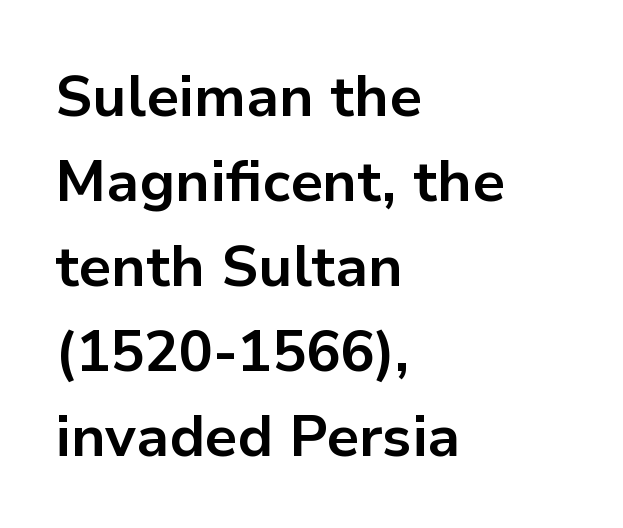
Words appear dense and cohesive because spacing is normal. In terms of weight, the rendering is a true, heavy bold. These lines are rendered in a variable-pitch font. Are there feet on the stems? There aren't — it's a sans. Left-aligned paragraph, ragged on the right.
